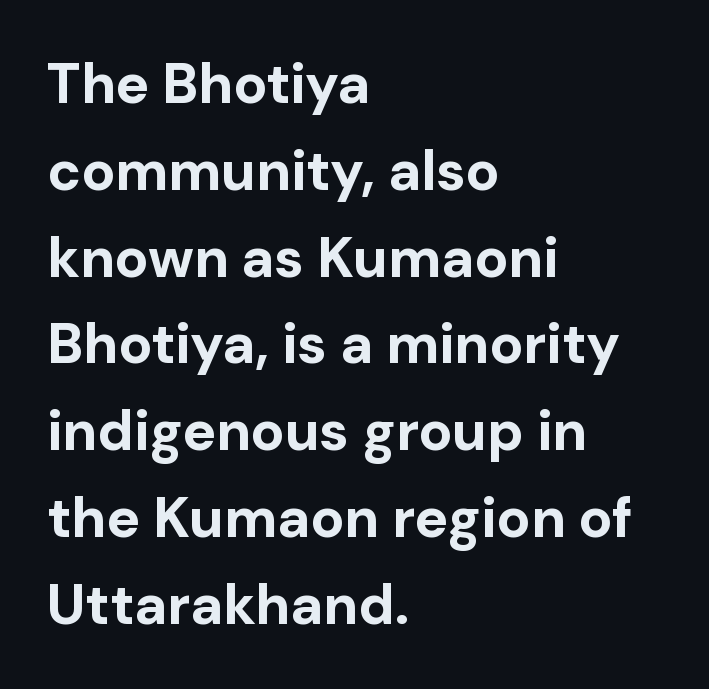
Q: Is the text bold? A: Yes.
Q: Is the text italic (slanted)? A: No, it is upright.
Q: Is the typeface a serif or a sans-serif typeface? A: Sans-serif.
Q: Is the text underlined? A: No.
Q: How is the paragraph aligned? A: Left-aligned.
Q: Is the spacing between letters normal or unusually wide? A: Normal.
Q: Is the spacing between lines tight, normal or loose? A: Normal.
Q: Width (condensed, normal, or wide)? A: Normal.
Q: Stroke contrast? A: Low.
Q: x-height? A: Medium.
Q: Monospaced? A: No.
